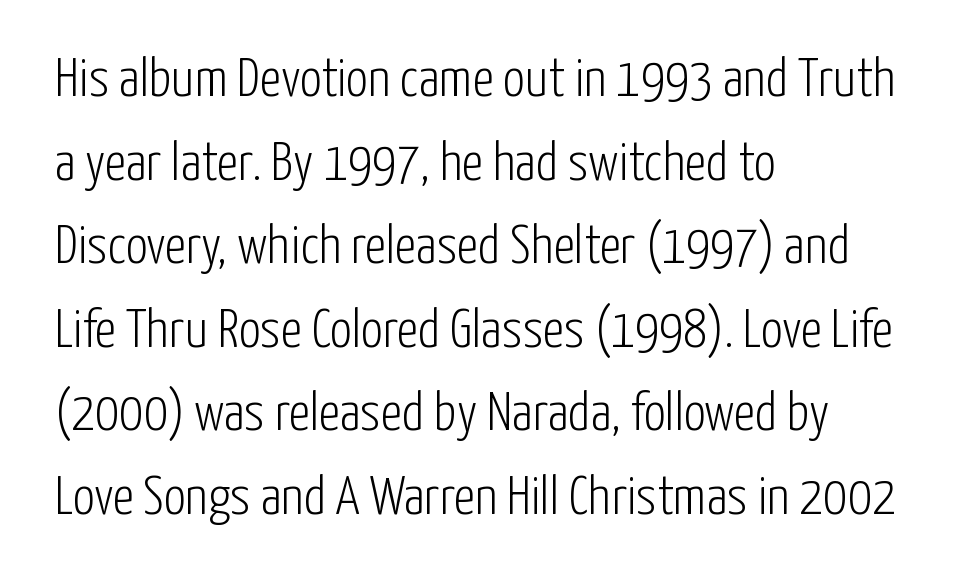
Q: Is the text bold? A: No.
Q: Is the text italic (slanted)? A: No, it is upright.
Q: Is the typeface a serif or a sans-serif typeface? A: Sans-serif.
Q: Is the text underlined? A: No.
Q: How is the paragraph aligned? A: Left-aligned.
Q: Is the spacing between letters normal or unusually wide? A: Normal.
Q: Is the spacing between lines tight, normal or loose? A: Normal.
Q: Width (condensed, normal, or wide)? A: Condensed.
Q: Stroke contrast? A: Low.
Q: x-height? A: Medium.
Q: Monospaced? A: No.
